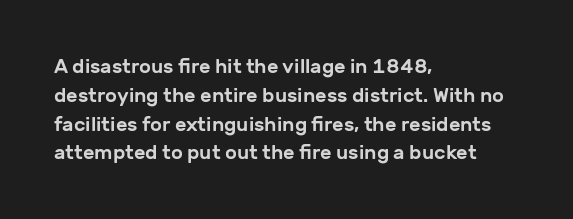
Default kerning and tracking; the words read as compact shapes. The type sits square on the baseline with zero lean. How would I describe the line gaps? Plain and ordinary. The zone under the glyphs is completely vacant. The lines are quadded left.
